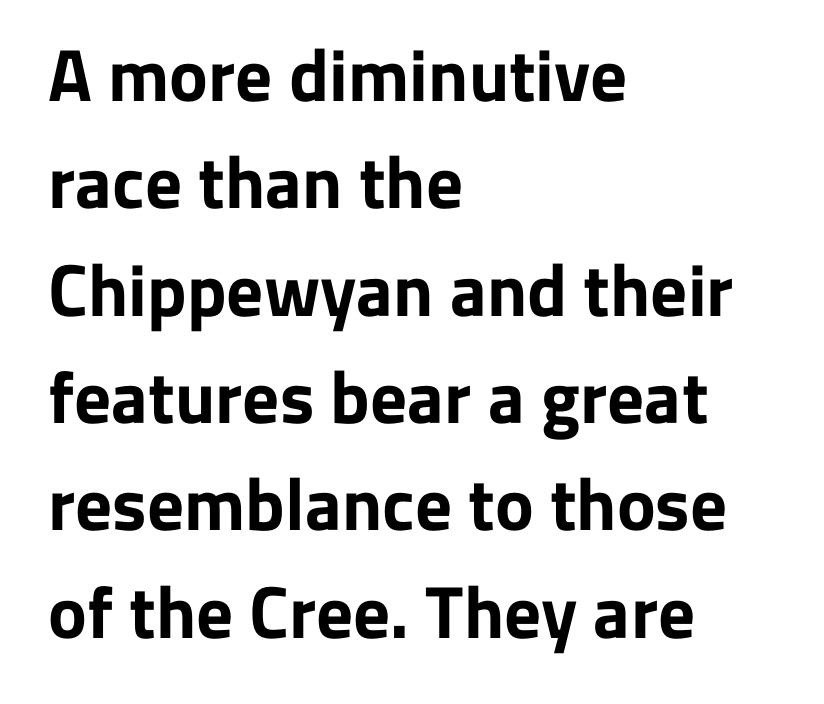
{"serif": "no", "italic": "no", "bold": "yes", "weight": "bold", "width": "normal", "stroke_contrast": "low", "x_height": "medium", "monospaced": "no", "underline": "no", "align": "left", "line_spacing": "normal", "line_spacing_ratio": 1.47, "letter_spacing": "normal", "letter_spacing_em": 0.0, "glyph_px": 73}
